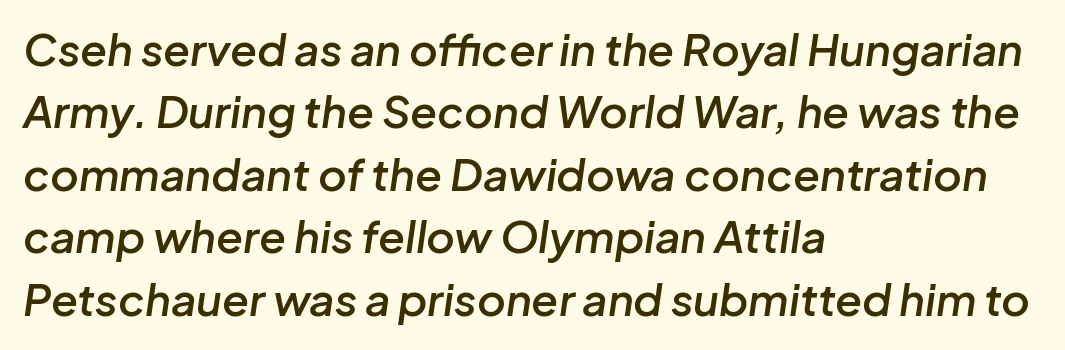
Q: Is the text bold? A: Semi-bold.
Q: Is the text italic (slanted)? A: Yes, it leans right by about 8 degrees.
Q: Is the text underlined? A: No.
Q: How is the paragraph aligned? A: Left-aligned.
Q: Is the spacing between letters normal or unusually wide? A: Normal.
Q: Is the spacing between lines tight, normal or loose? A: Normal.
Q: Width (condensed, normal, or wide)? A: Normal.
Q: Stroke contrast? A: Low.
Q: x-height? A: Medium.
Q: Monospaced? A: No.
